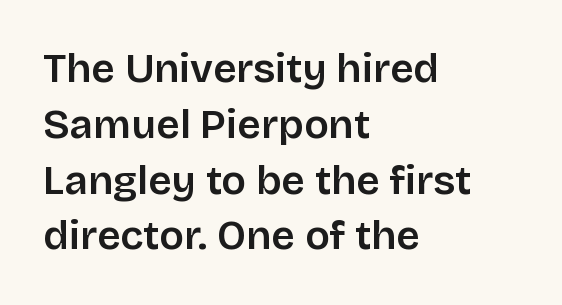
{"serif": "no", "italic": "no", "bold": "semi", "weight": "semibold", "width": "normal", "stroke_contrast": "low", "x_height": "large", "monospaced": "no", "underline": "no", "align": "left", "line_spacing": "normal", "line_spacing_ratio": 1.36, "letter_spacing": "normal", "letter_spacing_em": 0.0, "glyph_px": 41}
